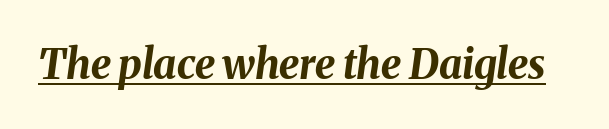
The image shows 41 px bold type, italic (leaning right); set normal letter spacing, underlined; medium stroke contrast and a medium x-height.
